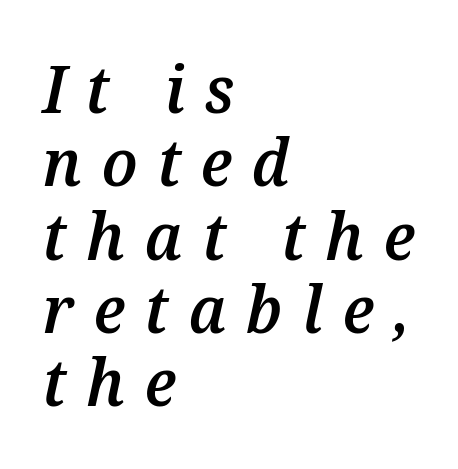
Is the type slanted? Yes — the strokes lean at a clear angle. Baseline-to-baseline distance is barely more than the letter height. Does the weight exceed regular? Yes, but only to semibold. Only glyphs here, with clear space below each row. Each letter keeps its own natural width here, so spacing adapts to shape. Inter-character spacing is expanded well beyond the font's built-in metrics.
